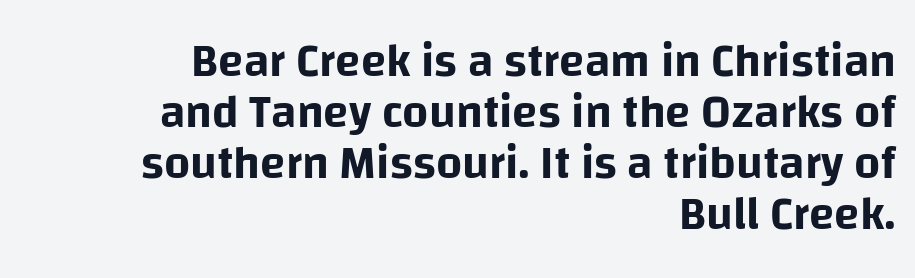
The image shows 46 px sans-serif type, upright; set right-aligned, tight line spacing (1.11x), normal letter spacing, not underlined; low stroke contrast and a large x-height.
